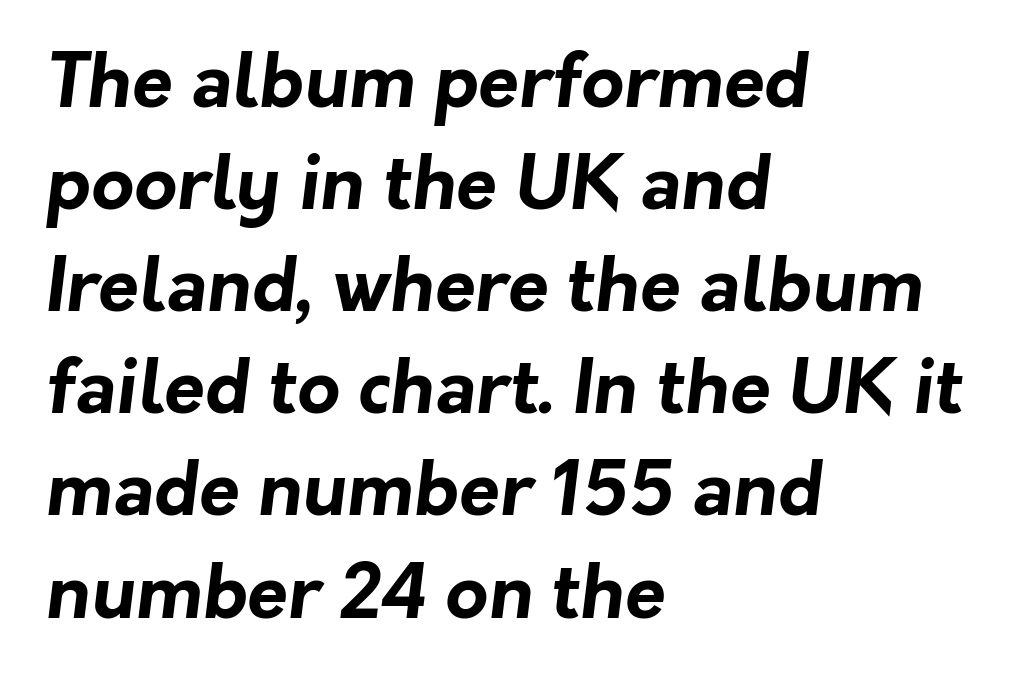
The image shows 74 px bold sans-serif type; set left-aligned, normal line spacing (1.38x), normal letter spacing, not underlined; low stroke contrast and a medium x-height.
